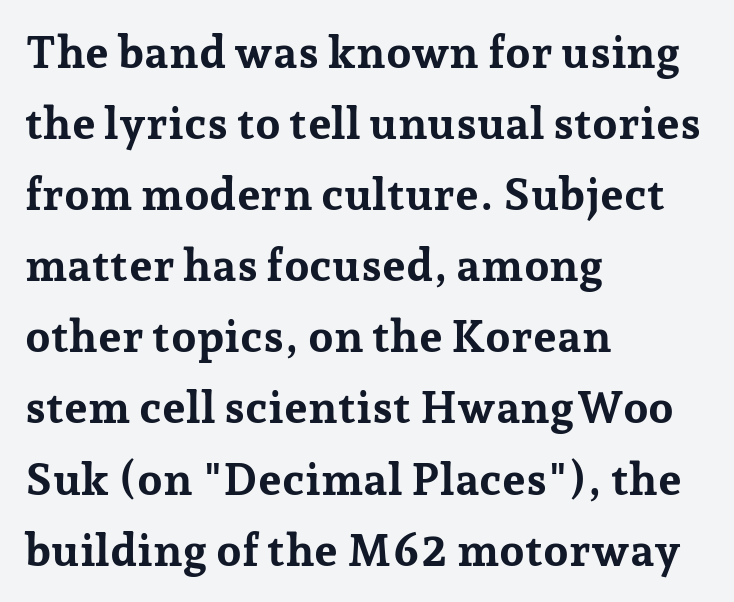
The image shows 45 px bold serif type, upright; set left-aligned, normal line spacing (1.58x), normal letter spacing, not underlined; low stroke contrast and a medium x-height.
